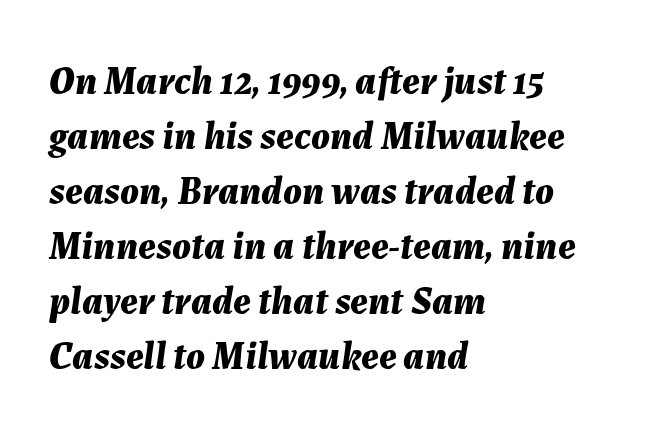
The image shows 39 px bold type, italic (leaning right); set left-aligned, normal line spacing (1.41x), normal letter spacing, not underlined; medium stroke contrast and a medium x-height.
